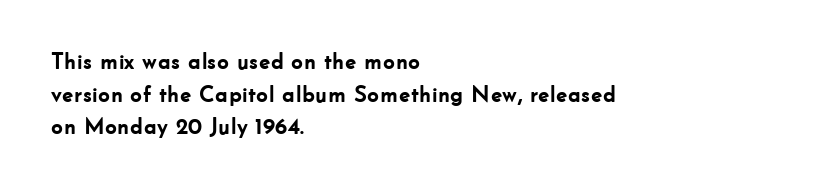
Q: Is the text bold? A: Yes.
Q: Is the text italic (slanted)? A: No, it is upright.
Q: Is the text underlined? A: No.
Q: How is the paragraph aligned? A: Left-aligned.
Q: Is the spacing between letters normal or unusually wide? A: Normal.
Q: Is the spacing between lines tight, normal or loose? A: Normal.
